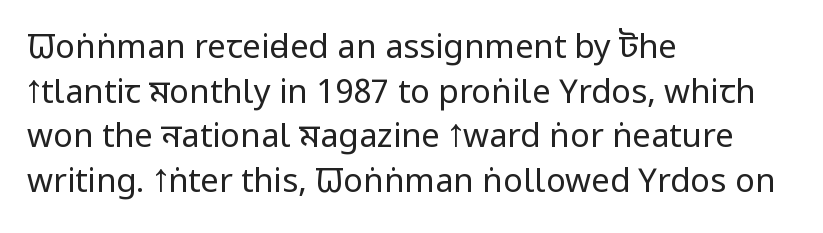
The image shows 33 px regular-weight, condensed sans-serif type, upright; set left-aligned, normal line spacing (1.35x), normal letter spacing, not underlined; low stroke contrast and a large x-height.
